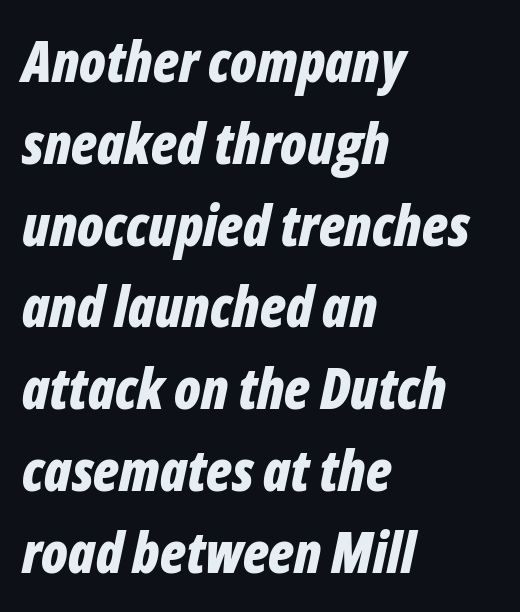
Q: Is the text bold? A: Yes.
Q: Is the text italic (slanted)? A: Yes, it leans right by about 12 degrees.
Q: Is the text underlined? A: No.
Q: How is the paragraph aligned? A: Left-aligned.
Q: Is the spacing between letters normal or unusually wide? A: Normal.
Q: Is the spacing between lines tight, normal or loose? A: Normal.
Q: Width (condensed, normal, or wide)? A: Condensed.
Q: Stroke contrast? A: Low.
Q: x-height? A: Medium.
Q: Monospaced? A: No.
